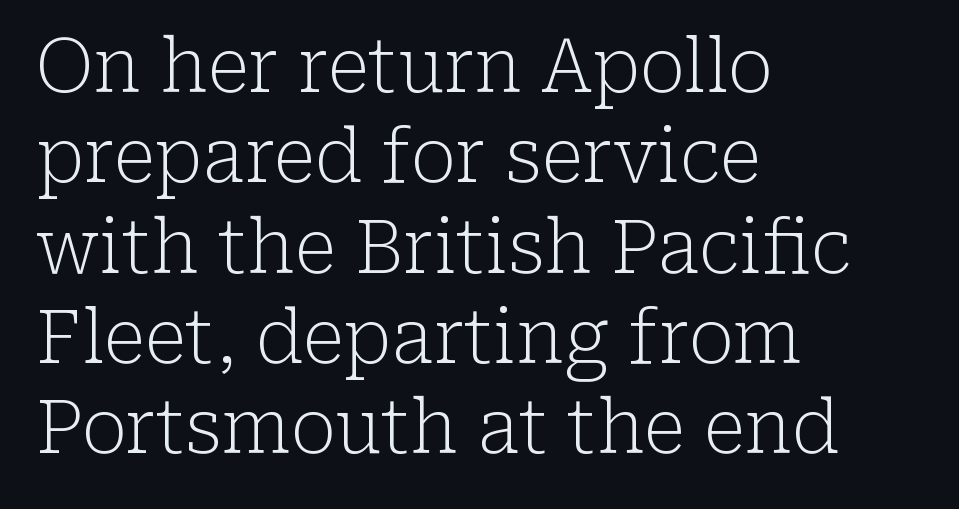
{"serif": "yes", "italic": "no", "bold": "no", "weight": "light", "width": "normal", "stroke_contrast": "low", "x_height": "medium", "monospaced": "no", "underline": "no", "align": "left", "line_spacing_ratio": 1.22, "letter_spacing": "normal", "letter_spacing_em": 0.0, "glyph_px": 74}
